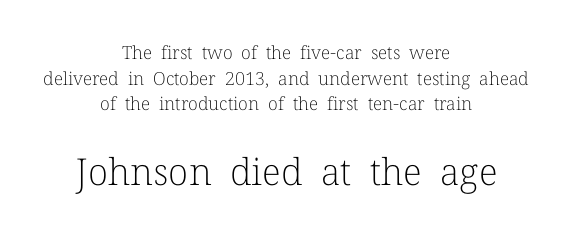
Q: Is the text bold? A: No.
Q: Is the text italic (slanted)? A: No, it is upright.
Q: Is the typeface a serif or a sans-serif typeface? A: Serif.
Q: Is the text underlined? A: No.
Q: How is the paragraph aligned? A: Centered.
Q: Is the spacing between letters normal or unusually wide? A: Normal.
Q: Is the spacing between lines tight, normal or loose? A: Normal.
Q: Which block of text is set in a larger size, the first (top) or the second (bottom)? A: The second (bottom) one.
Q: Width (condensed, normal, or wide)? A: Normal.
Q: Stroke contrast? A: Low.
Q: x-height? A: Medium.
Q: Monospaced? A: No.
